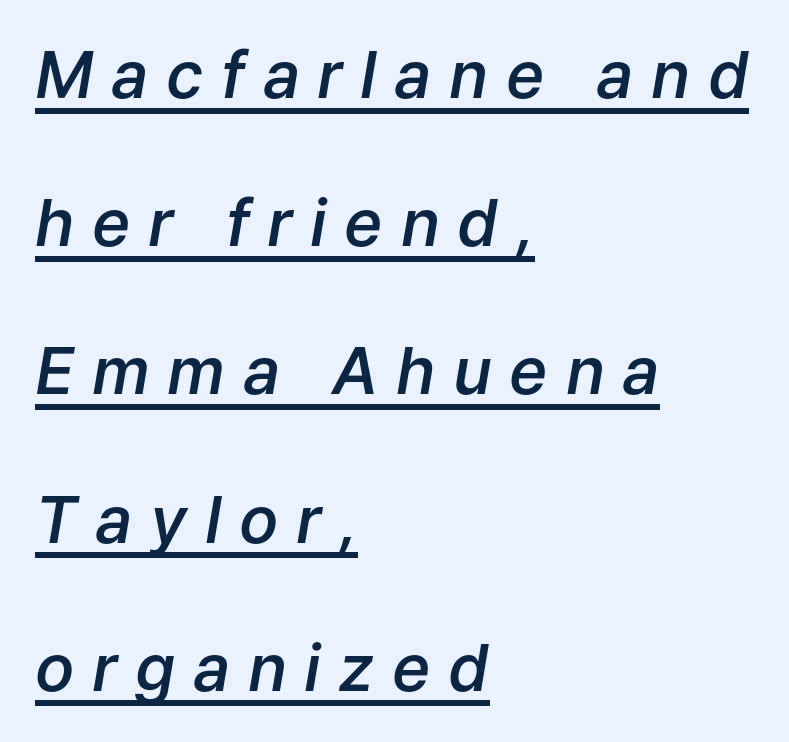
The image shows 65 px semibold type, italic (leaning right); set left-aligned, loose line spacing (2.28x), unusually wide letter spacing (+0.27 em), underlined; low stroke contrast and a medium x-height.
